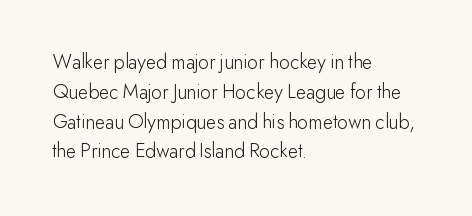
{"italic": "no", "bold": "no", "underline": "no", "align": "left", "line_spacing": "normal", "line_spacing_ratio": 1.42, "letter_spacing": "normal", "letter_spacing_em": 0.0, "glyph_px": 21}
